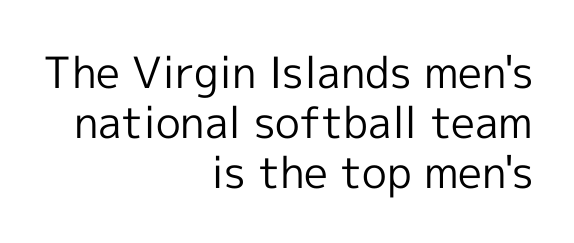
Q: Is the text bold? A: No.
Q: Is the text italic (slanted)? A: No, it is upright.
Q: Is the typeface a serif or a sans-serif typeface? A: Sans-serif.
Q: Is the text underlined? A: No.
Q: How is the paragraph aligned? A: Right-aligned.
Q: Is the spacing between letters normal or unusually wide? A: Normal.
Q: Width (condensed, normal, or wide)? A: Normal.
Q: x-height? A: Medium.
Q: Monospaced? A: No.
